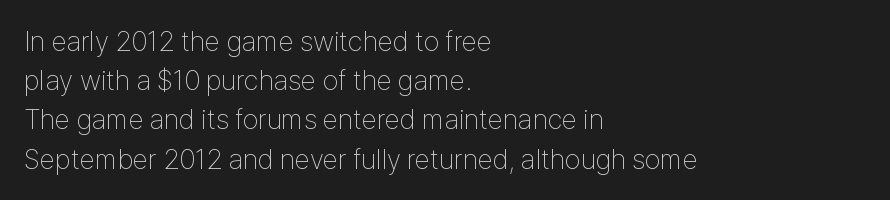
{"serif": "no", "italic": "no", "bold": "no", "weight": "thin", "width": "condensed", "stroke_contrast": "low", "x_height": "medium", "monospaced": "no", "underline": "no", "align": "left", "line_spacing": "normal", "line_spacing_ratio": 1.4, "letter_spacing": "normal", "letter_spacing_em": 0.0, "glyph_px": 28}
